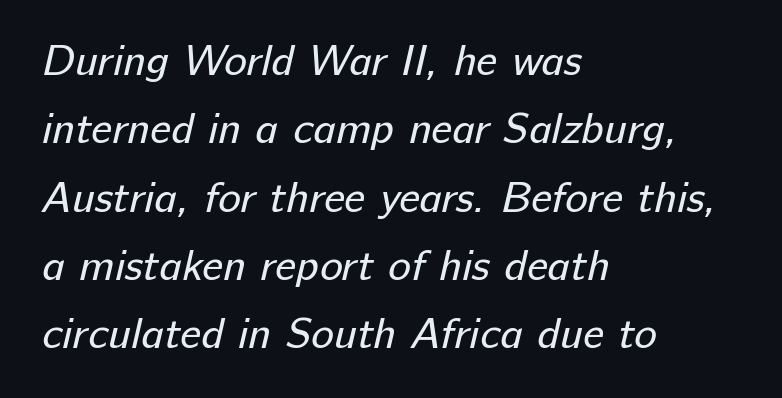
Q: Is the text bold? A: No.
Q: Is the typeface a serif or a sans-serif typeface? A: Sans-serif.
Q: Is the text underlined? A: No.
Q: How is the paragraph aligned? A: Left-aligned.
Q: Is the spacing between letters normal or unusually wide? A: Normal.
Q: Is the spacing between lines tight, normal or loose? A: Normal.
Q: Width (condensed, normal, or wide)? A: Normal.
Q: Stroke contrast? A: Low.
Q: x-height? A: Medium.
Q: Monospaced? A: No.
